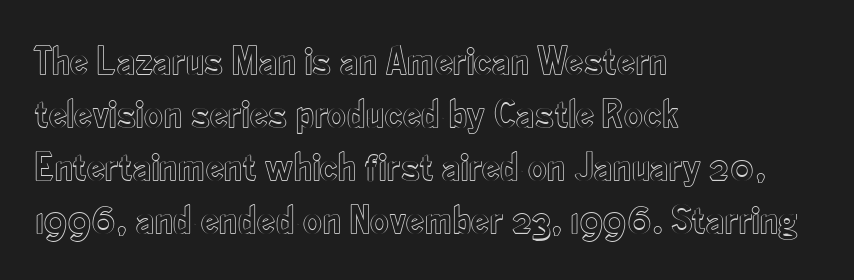
Standard letterfit; no display-style spreading of the glyphs. A normal amount of white space separates one row of letters from the next. Do the characters align in a grid? No, the font is proportional. Ascenders rise straight up at ninety degrees. The gap between lines stays unmarked.
